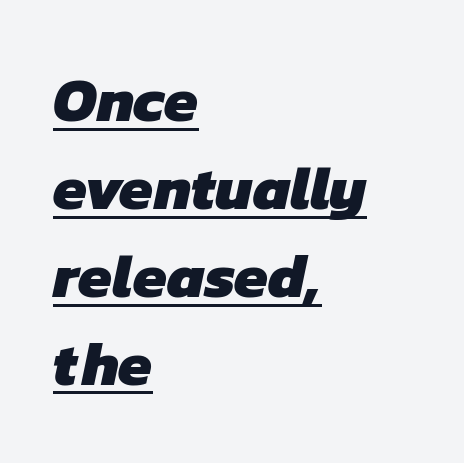
{"serif": "no", "bold": "yes", "weight": "heavy", "width": "normal", "stroke_contrast": "low", "x_height": "medium", "monospaced": "no", "underline": "yes", "align": "left", "line_spacing": "normal", "line_spacing_ratio": 1.44, "letter_spacing": "normal", "letter_spacing_em": 0.0, "glyph_px": 61}
